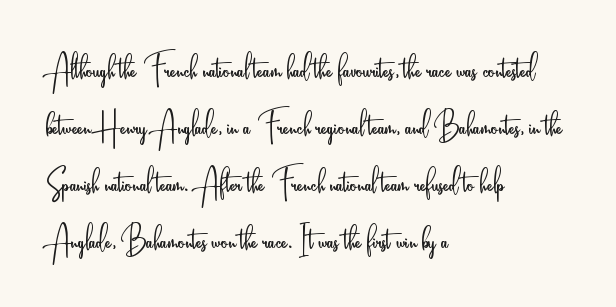
{"serif": "no", "bold": "no", "weight": "light", "width": "condensed", "stroke_contrast": "low", "x_height": "small", "monospaced": "no", "underline": "no", "align": "left", "line_spacing": "normal", "line_spacing_ratio": 1.39, "letter_spacing": "normal", "letter_spacing_em": 0.0, "glyph_px": 41}
